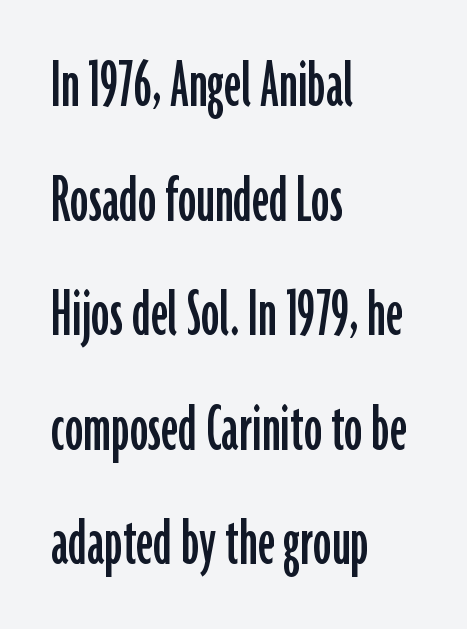
Q: Is the text italic (slanted)? A: No, it is upright.
Q: Is the typeface a serif or a sans-serif typeface? A: Sans-serif.
Q: Is the text underlined? A: No.
Q: How is the paragraph aligned? A: Left-aligned.
Q: Is the spacing between letters normal or unusually wide? A: Normal.
Q: Is the spacing between lines tight, normal or loose? A: Normal.
Q: Width (condensed, normal, or wide)? A: Condensed.
Q: Stroke contrast? A: Low.
Q: x-height? A: Medium.
Q: Monospaced? A: No.
